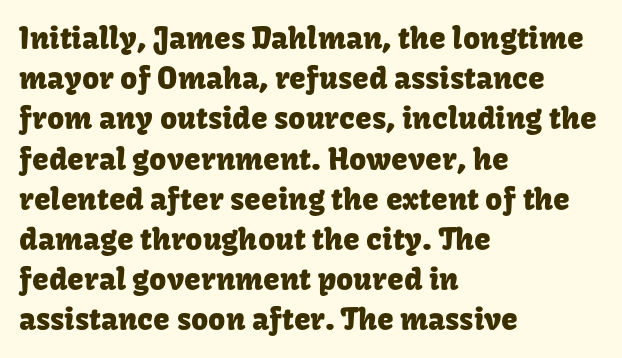
{"serif": "no", "italic": "no", "width": "normal", "stroke_contrast": "low", "x_height": "medium", "monospaced": "no", "underline": "no", "align": "left", "line_spacing": "normal", "line_spacing_ratio": 1.34, "letter_spacing": "normal", "letter_spacing_em": 0.0, "glyph_px": 30}
